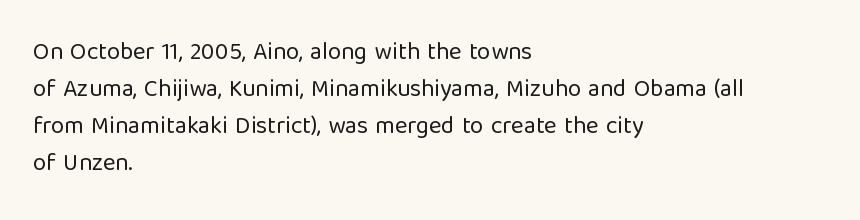
Q: Is the text bold? A: No.
Q: Is the text italic (slanted)? A: No, it is upright.
Q: Is the text underlined? A: No.
Q: How is the paragraph aligned? A: Left-aligned.
Q: Is the spacing between letters normal or unusually wide? A: Normal.
Q: Is the spacing between lines tight, normal or loose? A: Normal.
